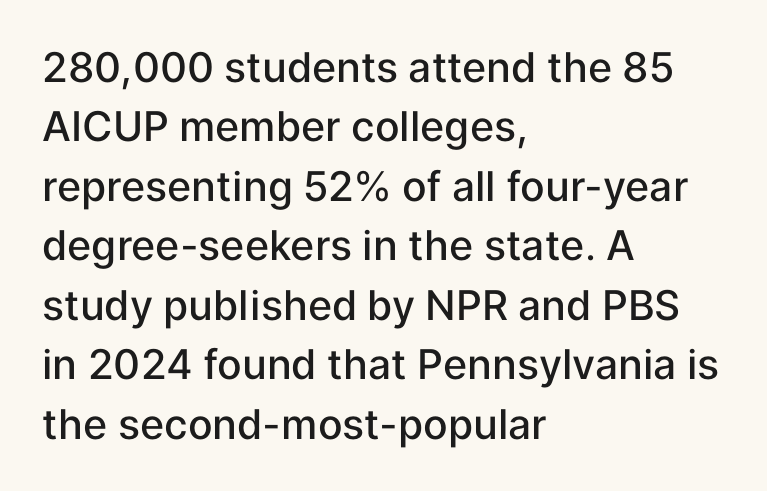
Q: Is the text bold? A: Semi-bold.
Q: Is the text italic (slanted)? A: No, it is upright.
Q: Is the typeface a serif or a sans-serif typeface? A: Sans-serif.
Q: Is the text underlined? A: No.
Q: How is the paragraph aligned? A: Left-aligned.
Q: Is the spacing between letters normal or unusually wide? A: Normal.
Q: Is the spacing between lines tight, normal or loose? A: Normal.
Q: Width (condensed, normal, or wide)? A: Normal.
Q: Stroke contrast? A: Low.
Q: x-height? A: Medium.
Q: Monospaced? A: No.
